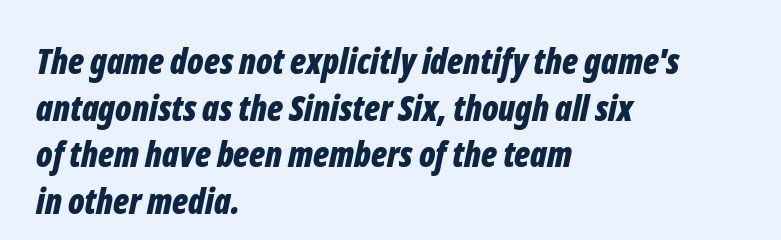
The area under the type is left untouched. What's the leading like? Ordinary, nothing unusual. Observe the lean: these are italic letterforms. The rag falls on the right side of this text block.
